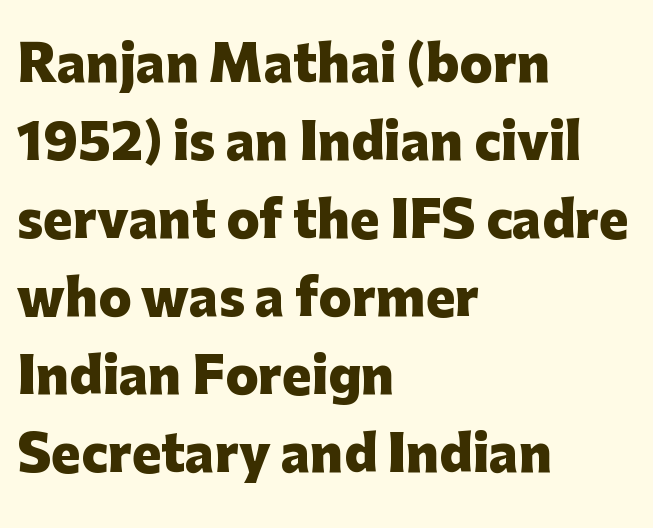
Q: Is the text bold? A: Yes.
Q: Is the text italic (slanted)? A: No, it is upright.
Q: Is the typeface a serif or a sans-serif typeface? A: Sans-serif.
Q: Is the text underlined? A: No.
Q: How is the paragraph aligned? A: Left-aligned.
Q: Is the spacing between letters normal or unusually wide? A: Normal.
Q: Is the spacing between lines tight, normal or loose? A: Normal.
Q: Width (condensed, normal, or wide)? A: Normal.
Q: Stroke contrast? A: Low.
Q: x-height? A: Medium.
Q: Monospaced? A: No.
